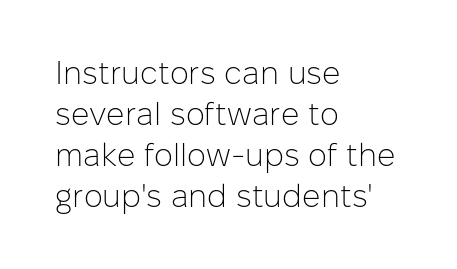
Q: Is the text bold? A: No.
Q: Is the text italic (slanted)? A: No, it is upright.
Q: Is the typeface a serif or a sans-serif typeface? A: Sans-serif.
Q: Is the text underlined? A: No.
Q: How is the paragraph aligned? A: Left-aligned.
Q: Is the spacing between letters normal or unusually wide? A: Normal.
Q: Is the spacing between lines tight, normal or loose? A: Normal.
Q: Width (condensed, normal, or wide)? A: Normal.
Q: Stroke contrast? A: Low.
Q: x-height? A: Medium.
Q: Monospaced? A: No.
